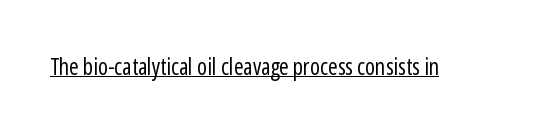
{"italic": "no", "bold": "no", "underline": "yes", "letter_spacing": "normal", "letter_spacing_em": 0.0, "glyph_px": 23}
